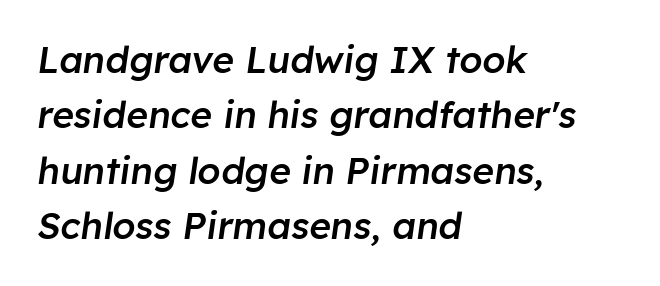
Q: Is the text bold? A: Semi-bold.
Q: Is the text italic (slanted)? A: Yes, it leans right by about 8 degrees.
Q: Is the text underlined? A: No.
Q: How is the paragraph aligned? A: Left-aligned.
Q: Is the spacing between letters normal or unusually wide? A: Normal.
Q: Is the spacing between lines tight, normal or loose? A: Normal.
Q: Width (condensed, normal, or wide)? A: Normal.
Q: Stroke contrast? A: Low.
Q: x-height? A: Medium.
Q: Monospaced? A: No.
